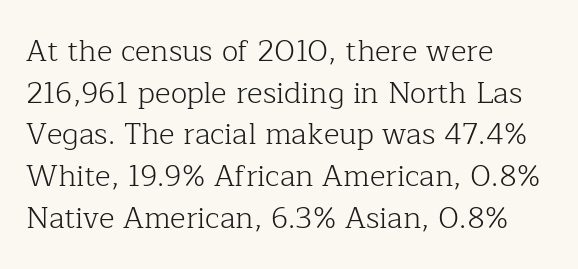
{"serif": "yes", "italic": "no", "bold": "no", "weight": "light", "width": "normal", "stroke_contrast": "low", "x_height": "medium", "monospaced": "no", "underline": "no", "align": "left", "line_spacing": "normal", "line_spacing_ratio": 1.39, "letter_spacing": "normal", "letter_spacing_em": 0.0, "glyph_px": 30}
